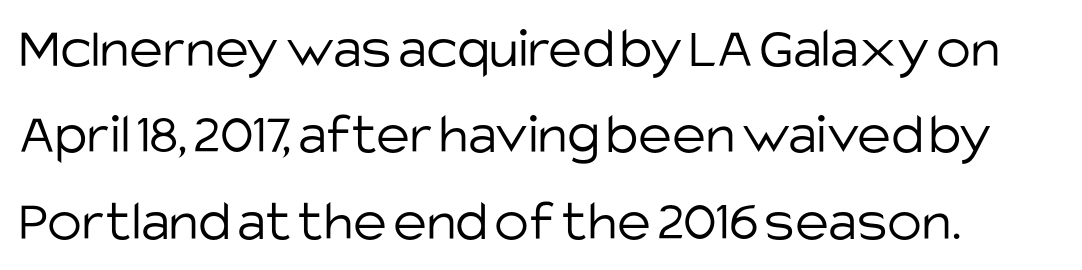
The image shows 58 px light sans-serif type, upright; set normal line spacing (1.49x), normal letter spacing, not underlined; low stroke contrast and a large x-height.
